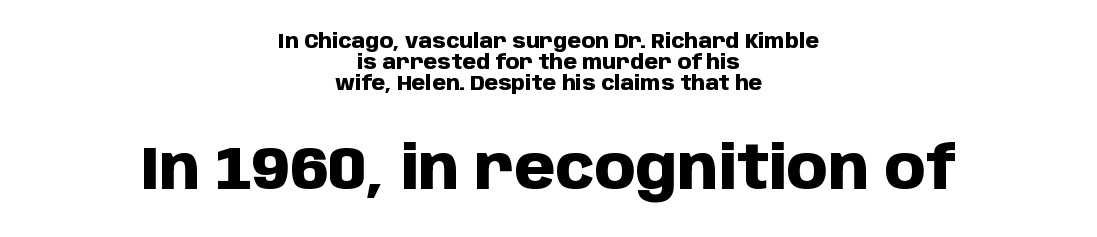
{"serif": "no", "italic": "no", "bold": "yes", "weight": "heavy", "width": "normal", "stroke_contrast": "low", "x_height": "large", "monospaced": "no", "underline": "no", "align": "center", "line_spacing": "tight", "line_spacing_ratio": 1.05, "letter_spacing": "normal", "letter_spacing_em": 0.0, "larger_block": "second", "size_ratio": 2.95, "glyph_px": 59}
